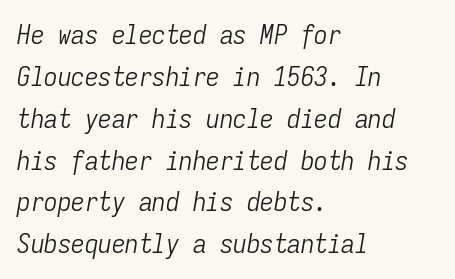
{"italic": "yes", "lean": "right", "slant_degrees": 9, "bold": "no", "underline": "no", "align": "left", "line_spacing": "normal", "line_spacing_ratio": 1.55, "letter_spacing": "normal", "letter_spacing_em": 0.0, "glyph_px": 27}
